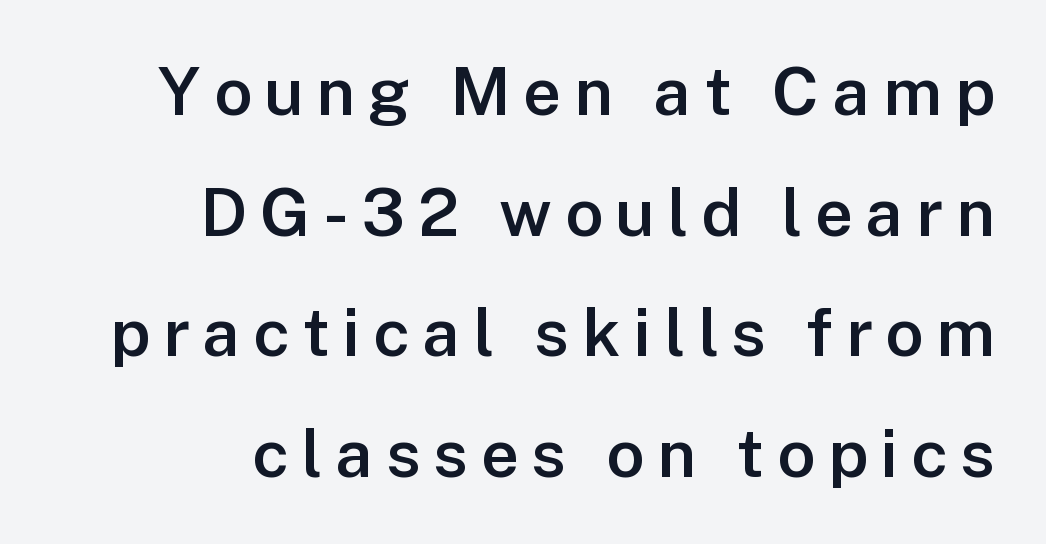
{"serif": "no", "italic": "no", "bold": "semi", "weight": "semibold", "width": "normal", "stroke_contrast": "low", "x_height": "medium", "monospaced": "no", "underline": "no", "align": "right", "line_spacing_ratio": 1.8, "glyph_px": 67}
